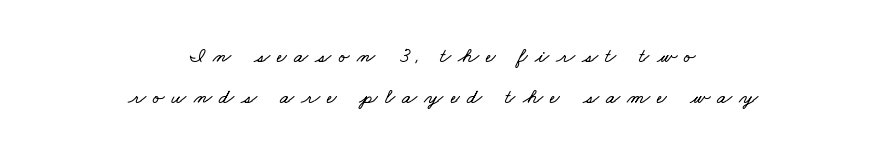
This block would shrink considerably if given ordinary leading; it's expanded now. This rendering widens character spacing well past its baseline value. These lines stack symmetrically, like a column narrowing and widening about its center. Letters rest on an invisible, unmarked baseline.
